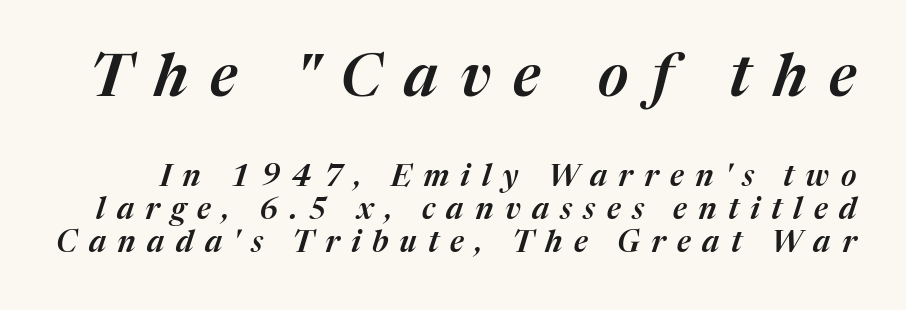
{"italic": "yes", "lean": "right", "slant_degrees": 17, "width": "normal", "stroke_contrast": "medium", "x_height": "medium", "monospaced": "no", "underline": "no", "line_spacing": "tight", "line_spacing_ratio": 1.1, "letter_spacing": "wide", "letter_spacing_em": 0.38, "larger_block": "first", "size_ratio": 1.97, "glyph_px": 59}
